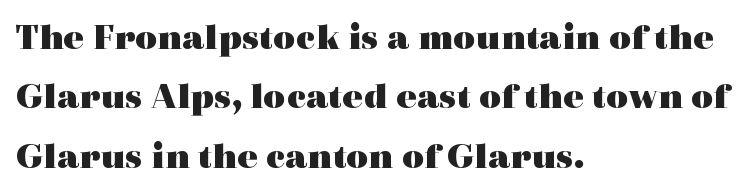
{"serif": "yes", "italic": "no", "bold": "yes", "weight": "heavy", "width": "wide", "x_height": "medium", "monospaced": "no", "underline": "no", "align": "left", "line_spacing": "normal", "line_spacing_ratio": 1.56, "letter_spacing": "normal", "letter_spacing_em": 0.0, "glyph_px": 38}
